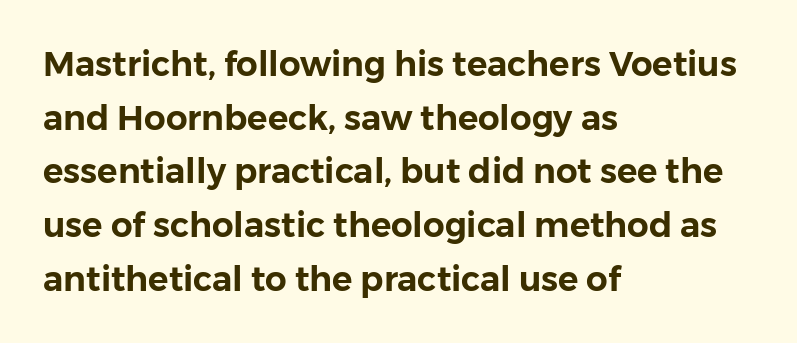
{"serif": "no", "italic": "no", "width": "normal", "stroke_contrast": "low", "x_height": "medium", "monospaced": "no", "underline": "no", "align": "left", "line_spacing": "normal", "line_spacing_ratio": 1.58, "letter_spacing": "normal", "letter_spacing_em": 0.0, "glyph_px": 34}
